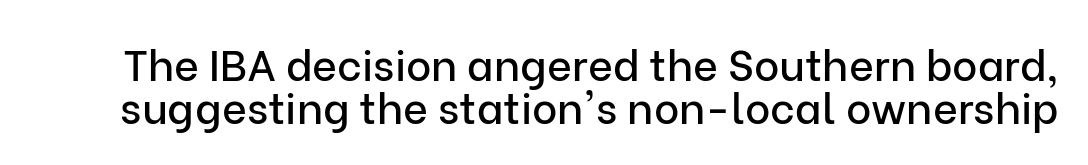
The image shows 43 px sans-serif type, upright; set tight line spacing (0.99x), normal letter spacing, not underlined; low stroke contrast and a medium x-height.
